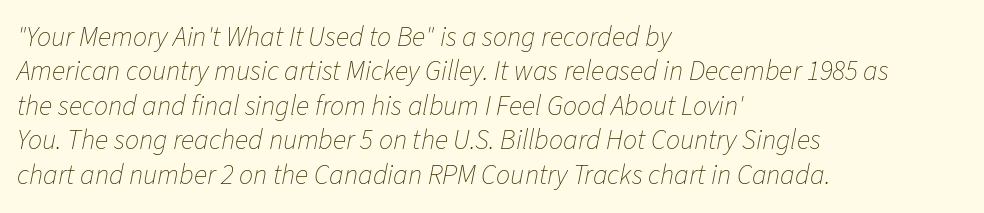
The image shows 28 px thin type, italic (leaning right); set left-aligned, line spacing 1.23x, normal letter spacing, not underlined; low stroke contrast and a medium x-height.
